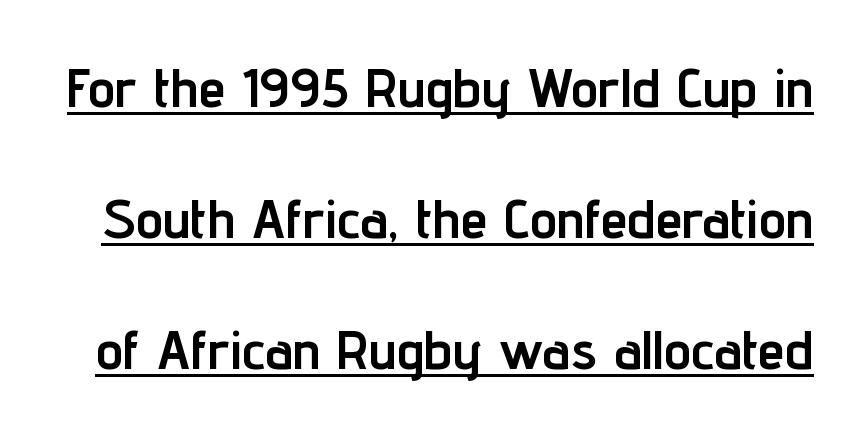
{"serif": "no", "italic": "no", "bold": "yes", "weight": "semibold", "width": "condensed", "stroke_contrast": "low", "x_height": "medium", "monospaced": "no", "underline": "yes", "line_spacing": "loose", "line_spacing_ratio": 2.38, "letter_spacing": "normal", "letter_spacing_em": 0.0, "glyph_px": 55}
